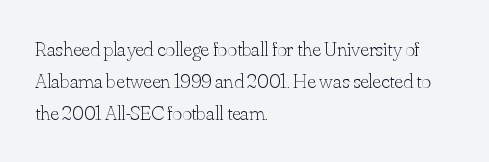
Q: Is the text bold? A: No.
Q: Is the text italic (slanted)? A: No, it is upright.
Q: Is the text underlined? A: No.
Q: How is the paragraph aligned? A: Left-aligned.
Q: Is the spacing between letters normal or unusually wide? A: Normal.
Q: Is the spacing between lines tight, normal or loose? A: Normal.
